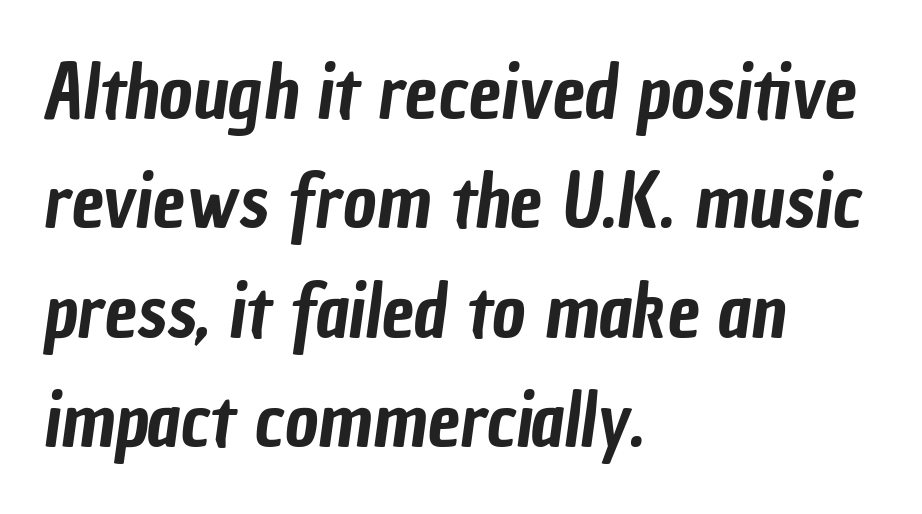
The passage shown is typed in a proportional face where columns would drift. This rendering features lettering with no underline. Honestly, the letter spacing is just normal — you wouldn't notice it. This block has exactly the height ordinary leading produces.
